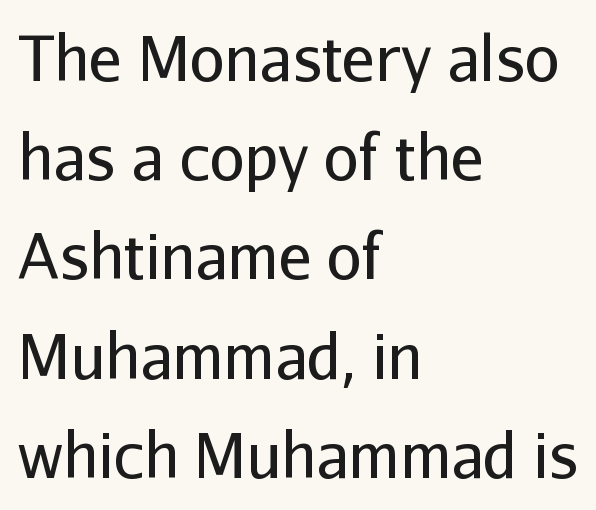
{"serif": "no", "italic": "no", "bold": "no", "weight": "regular", "width": "normal", "stroke_contrast": "low", "x_height": "medium", "monospaced": "no", "underline": "no", "align": "left", "line_spacing": "normal", "line_spacing_ratio": 1.6, "letter_spacing": "normal", "letter_spacing_em": 0.0, "glyph_px": 62}
